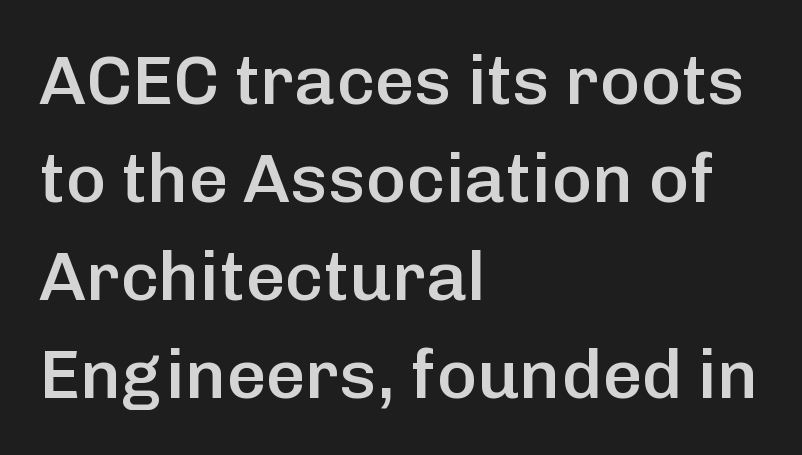
The image shows 69 px semibold sans-serif type, upright; set left-aligned, normal line spacing (1.42x), normal letter spacing, not underlined; low stroke contrast and a medium x-height.
